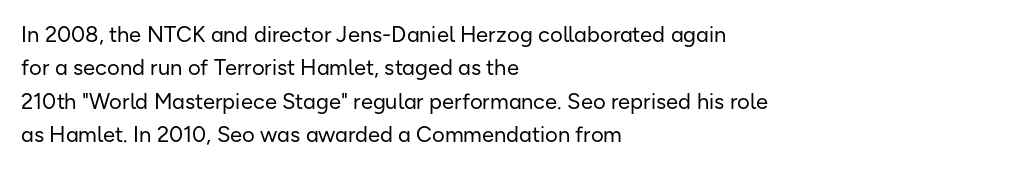
Summary of vertical rhythm: regular, with standard interline spacing. No extra ink here — the face is not bold. Quick note: not italic, upright. Horizontal alignment here is leftward, the default for most running prose.
